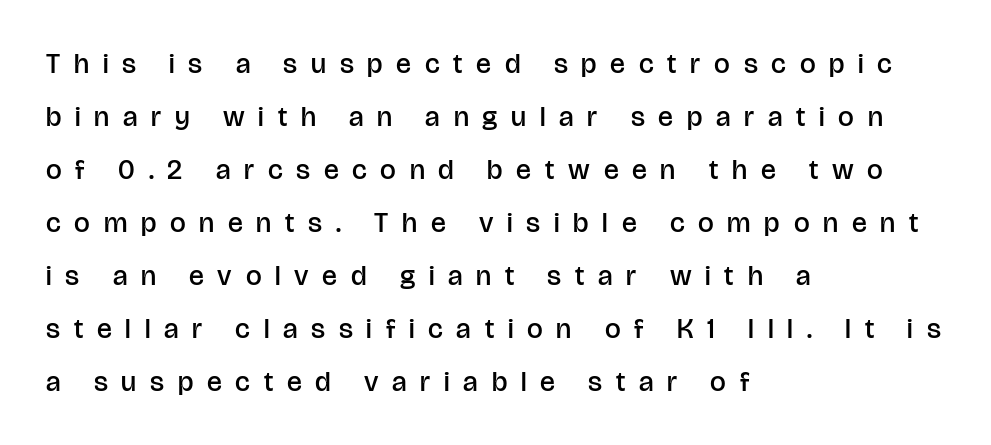
The image shows 28 px semibold sans-serif type, upright; set left-aligned, line spacing 1.89x, unusually wide letter spacing (+0.49 em), not underlined; low stroke contrast and a large x-height.
